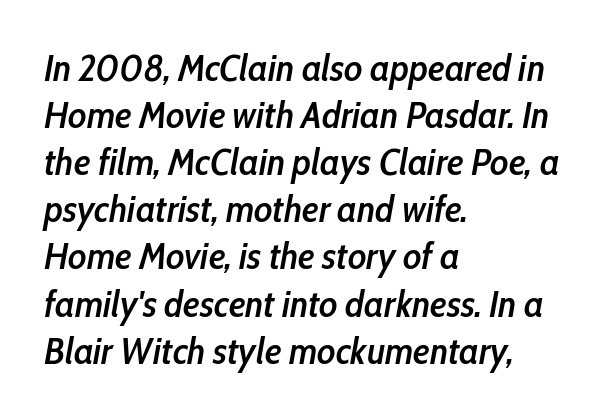
Q: Is the text bold? A: Semi-bold.
Q: Is the text italic (slanted)? A: Yes, it leans right by about 10 degrees.
Q: Is the text underlined? A: No.
Q: How is the paragraph aligned? A: Left-aligned.
Q: Is the spacing between letters normal or unusually wide? A: Normal.
Q: Width (condensed, normal, or wide)? A: Condensed.
Q: Stroke contrast? A: Low.
Q: x-height? A: Medium.
Q: Monospaced? A: No.
